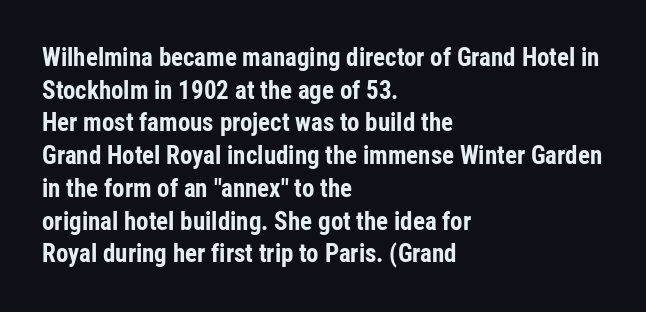
The image shows 25 px bold type, upright; set left-aligned, normal line spacing (1.31x), normal letter spacing, not underlined.
